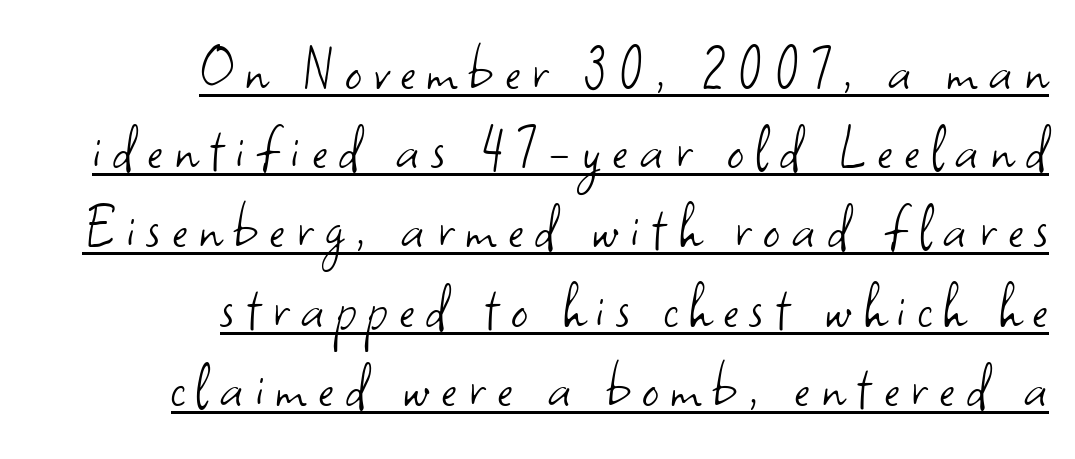
Q: Is the text bold? A: No.
Q: Is the text italic (slanted)? A: Yes.
Q: Is the typeface a serif or a sans-serif typeface? A: Sans-serif.
Q: Is the text underlined? A: Yes.
Q: How is the paragraph aligned? A: Right-aligned.
Q: Width (condensed, normal, or wide)? A: Normal.
Q: Stroke contrast? A: Low.
Q: x-height? A: Small.
Q: Monospaced? A: No.
